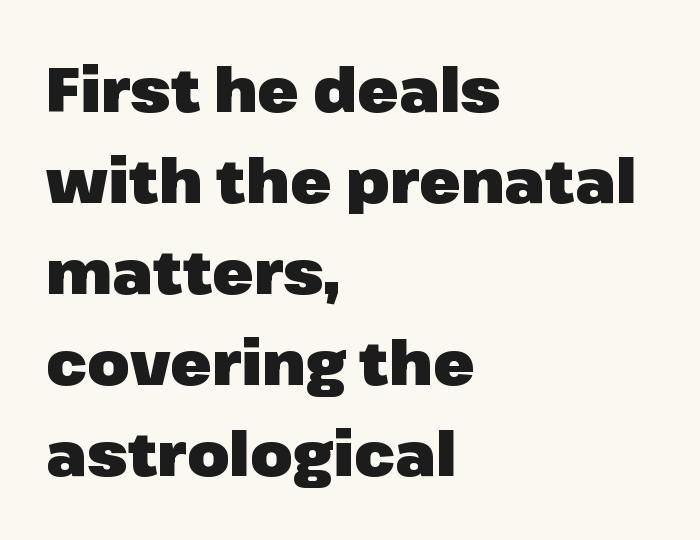
The image shows 61 px heavy sans-serif type, upright; set left-aligned, normal line spacing (1.49x), normal letter spacing, not underlined; low stroke contrast and a medium x-height.
